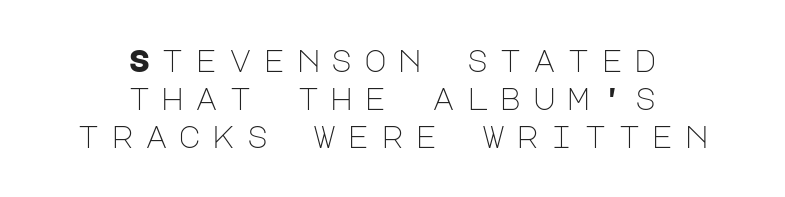
Q: Is the text bold? A: No.
Q: Is the text italic (slanted)? A: No, it is upright.
Q: Is the typeface a serif or a sans-serif typeface? A: Sans-serif.
Q: Is the text underlined? A: No.
Q: How is the paragraph aligned? A: Centered.
Q: Is the spacing between letters normal or unusually wide? A: Unusually wide.
Q: Width (condensed, normal, or wide)? A: Normal.
Q: Stroke contrast? A: Low.
Q: x-height? A: Large.
